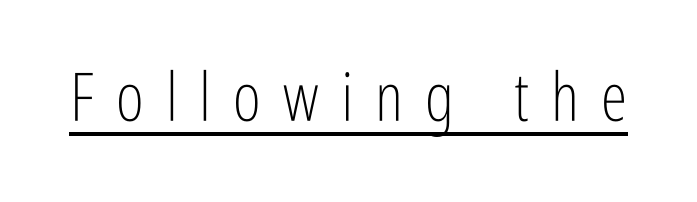
Q: Is the text bold? A: No.
Q: Is the text italic (slanted)? A: No, it is upright.
Q: Is the typeface a serif or a sans-serif typeface? A: Sans-serif.
Q: Is the text underlined? A: Yes.
Q: Is the spacing between letters normal or unusually wide? A: Unusually wide.
Q: Width (condensed, normal, or wide)? A: Condensed.
Q: Stroke contrast? A: Low.
Q: x-height? A: Medium.
Q: Monospaced? A: No.
